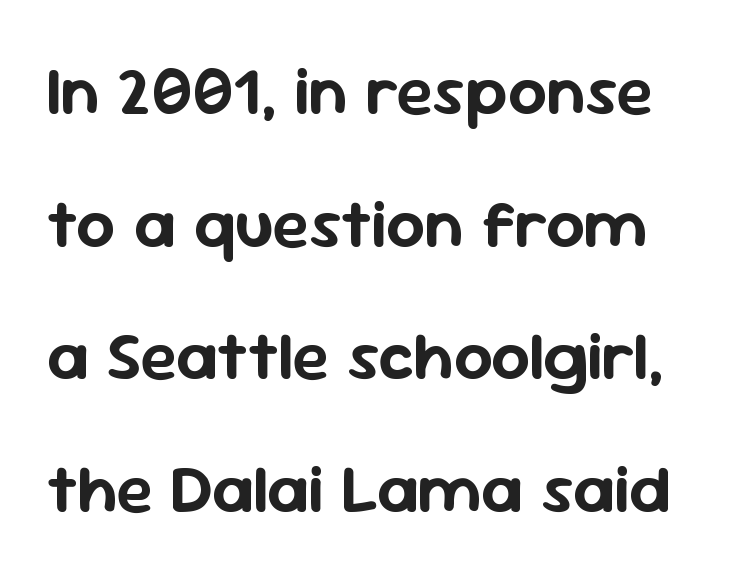
The image shows 68 px sans-serif type, upright; set loose line spacing (1.95x), normal letter spacing, not underlined; low stroke contrast and a medium x-height.
